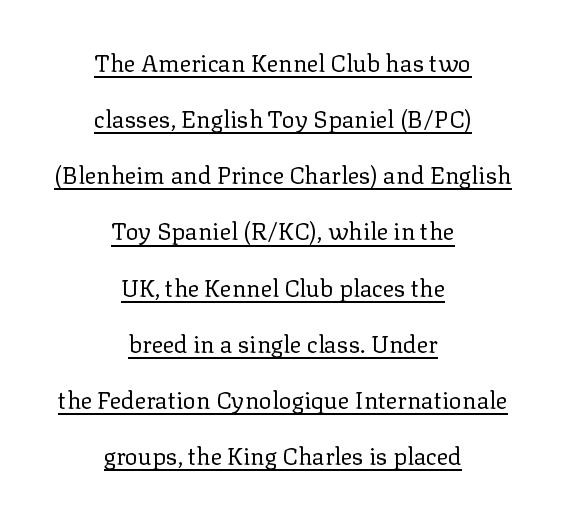
The paragraph shown floats in the horizontal middle. No chunkiness to these letters — they're not bold. Characters remain perfectly vertical along every line. Does the leading feel generous? Absolutely, it's lavish. Between one letter and the next there's only the usual sliver of space. Quick note: underline on.
